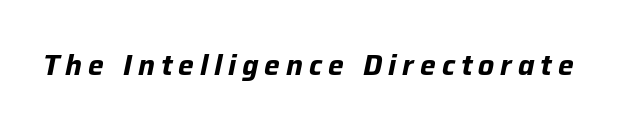
Q: Is the text bold? A: Yes.
Q: Is the text italic (slanted)? A: Yes, it leans right by about 12 degrees.
Q: Is the text underlined? A: No.
Q: Is the spacing between letters normal or unusually wide? A: Unusually wide.
Q: Width (condensed, normal, or wide)? A: Normal.
Q: Stroke contrast? A: Low.
Q: x-height? A: Medium.
Q: Monospaced? A: No.
